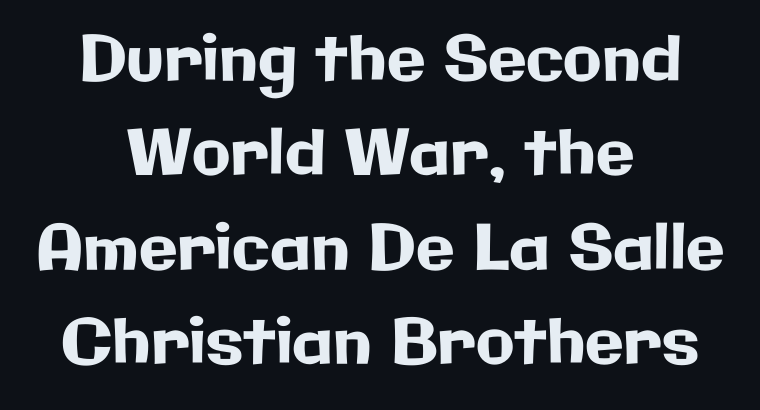
Typographically, this falls in the sans-serif category. Proportional: the letters do not fall into vertical columns. The passage shown has conventional tracking throughout. The paragraph shown floats in the horizontal middle.
